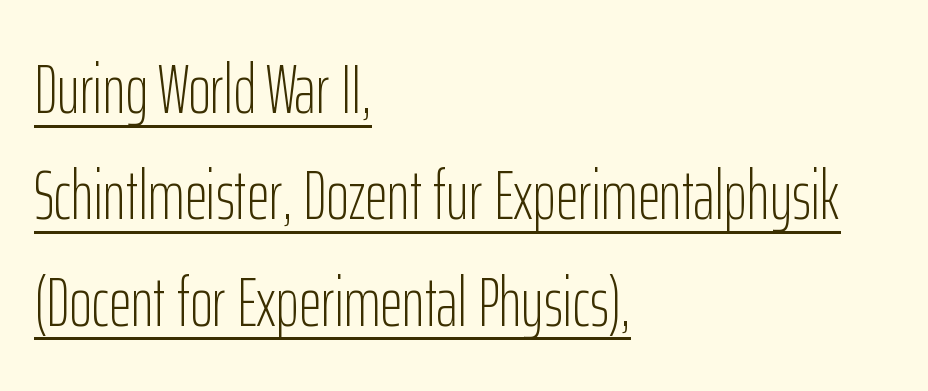
{"serif": "no", "italic": "no", "bold": "no", "weight": "light", "width": "condensed", "stroke_contrast": "low", "x_height": "medium", "monospaced": "no", "underline": "yes", "align": "left", "line_spacing": "normal", "line_spacing_ratio": 1.54, "letter_spacing": "normal", "letter_spacing_em": 0.0, "glyph_px": 69}
